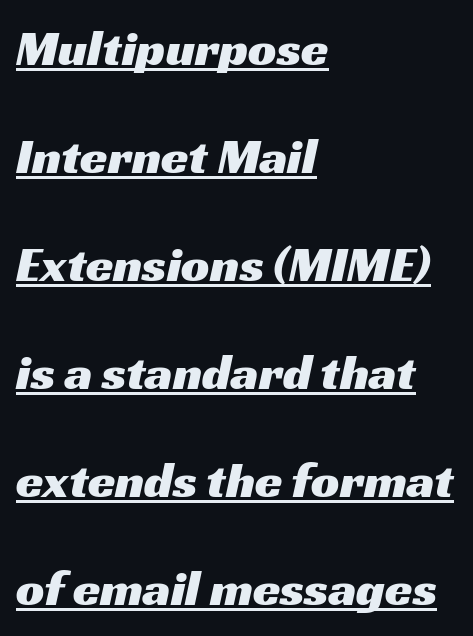
The image shows 50 px wide sans-serif type; set left-aligned, loose line spacing (2.16x), normal letter spacing, underlined; medium stroke contrast and a medium x-height.
